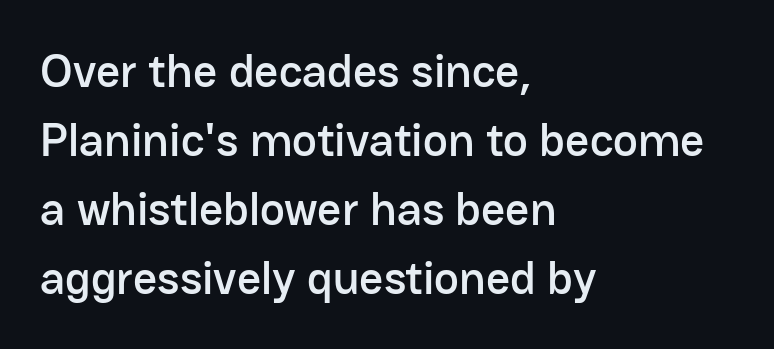
{"serif": "no", "italic": "no", "width": "normal", "stroke_contrast": "low", "x_height": "medium", "monospaced": "no", "underline": "no", "align": "left", "line_spacing": "normal", "line_spacing_ratio": 1.47, "letter_spacing": "normal", "letter_spacing_em": 0.0, "glyph_px": 47}
